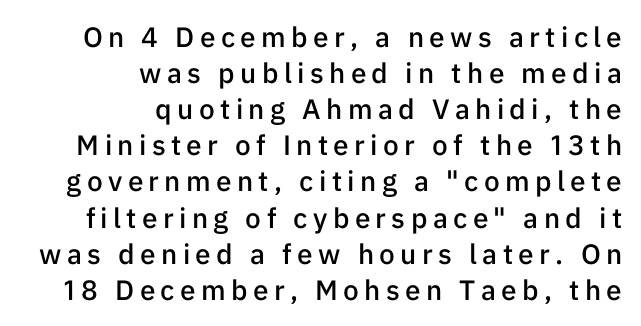
The image shows 28 px semibold sans-serif type, upright; set right-aligned, normal line spacing (1.29x), not underlined; low stroke contrast and a medium x-height.
